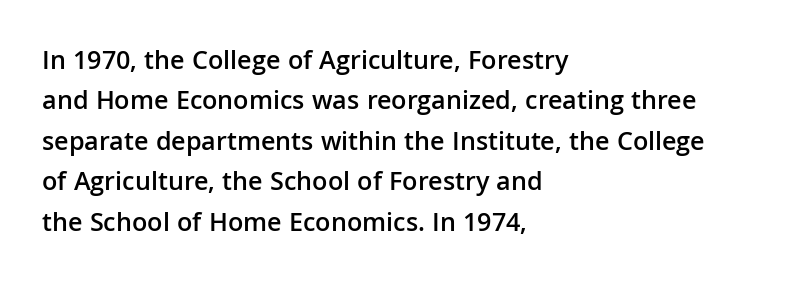
The image shows 27 px text type, upright; set left-aligned, normal line spacing (1.5x), normal letter spacing, not underlined.
